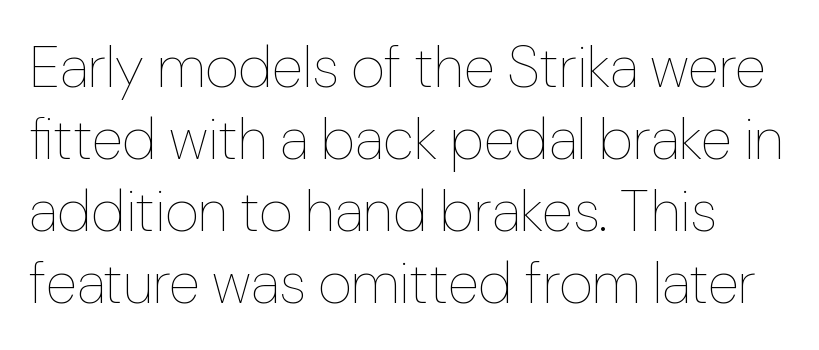
The image shows 58 px thin type, upright; set line spacing 1.24x, normal letter spacing, not underlined; low stroke contrast and a medium x-height.
